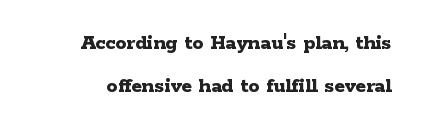
Quick note: underline off. Leading: increased. Characters follow at the spacing the type designer built in. The typography opts for an upright posture over an oblique one. In terms of weight, the rendering is a true, heavy bold.
